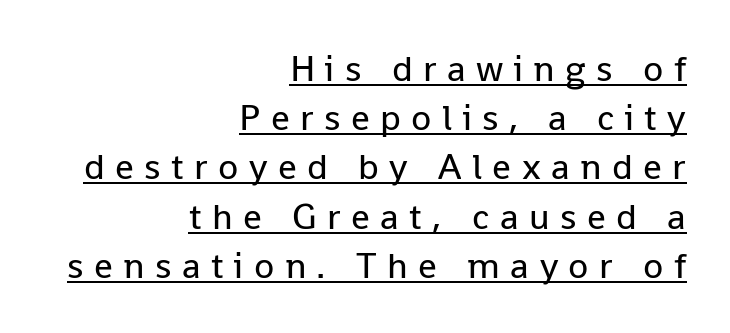
Q: Is the text bold? A: No.
Q: Is the text italic (slanted)? A: No, it is upright.
Q: Is the typeface a serif or a sans-serif typeface? A: Sans-serif.
Q: Is the text underlined? A: Yes.
Q: How is the paragraph aligned? A: Right-aligned.
Q: Is the spacing between letters normal or unusually wide? A: Unusually wide.
Q: Is the spacing between lines tight, normal or loose? A: Normal.
Q: Width (condensed, normal, or wide)? A: Normal.
Q: Stroke contrast? A: Low.
Q: x-height? A: Medium.
Q: Monospaced? A: No.
